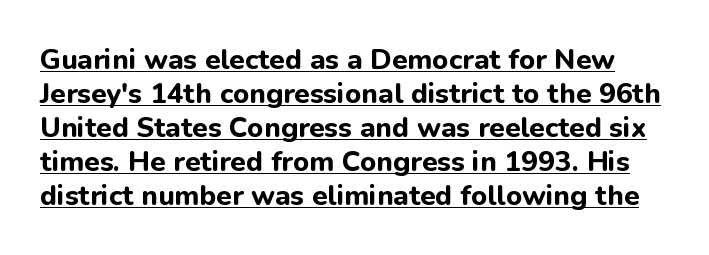
Q: Is the text bold? A: Yes.
Q: Is the text italic (slanted)? A: No, it is upright.
Q: Is the typeface a serif or a sans-serif typeface? A: Sans-serif.
Q: Is the text underlined? A: Yes.
Q: Is the spacing between letters normal or unusually wide? A: Normal.
Q: Width (condensed, normal, or wide)? A: Normal.
Q: Stroke contrast? A: Low.
Q: x-height? A: Medium.
Q: Monospaced? A: No.
